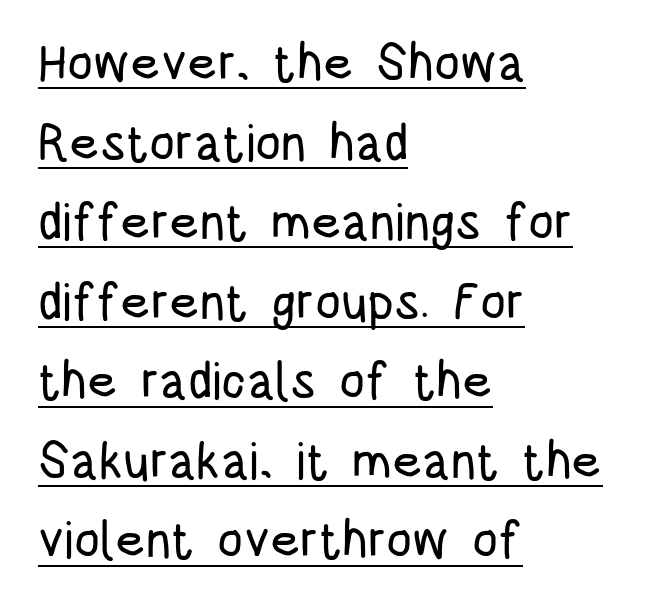
Q: Is the text italic (slanted)? A: No, it is upright.
Q: Is the typeface a serif or a sans-serif typeface? A: Sans-serif.
Q: Is the text underlined? A: Yes.
Q: How is the paragraph aligned? A: Left-aligned.
Q: Is the spacing between letters normal or unusually wide? A: Normal.
Q: Is the spacing between lines tight, normal or loose? A: Normal.
Q: Width (condensed, normal, or wide)? A: Condensed.
Q: Stroke contrast? A: Low.
Q: x-height? A: Large.
Q: Monospaced? A: No.
